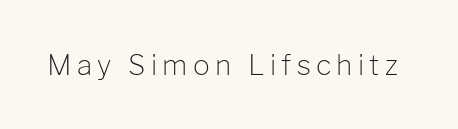
The image shows 28 px light sans-serif type, upright; set not underlined; low stroke contrast and a medium x-height.
